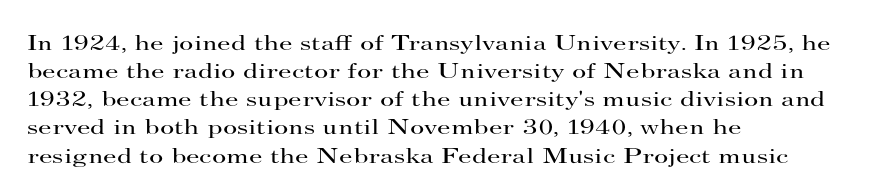
{"italic": "no", "bold": "no", "underline": "no", "align": "left", "line_spacing": "normal", "line_spacing_ratio": 1.28, "letter_spacing": "normal", "letter_spacing_em": 0.0, "glyph_px": 22}
